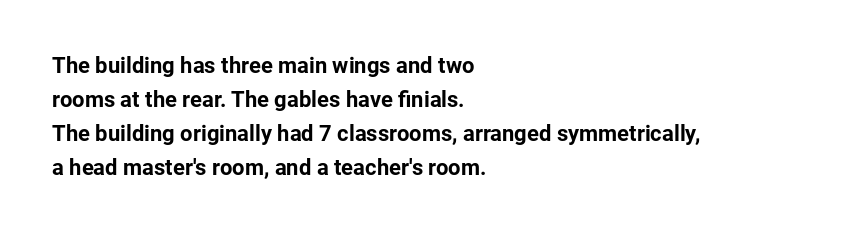
{"italic": "no", "bold": "yes", "underline": "no", "align": "left", "line_spacing": "normal", "line_spacing_ratio": 1.54, "letter_spacing": "normal", "letter_spacing_em": 0.0, "glyph_px": 22}
